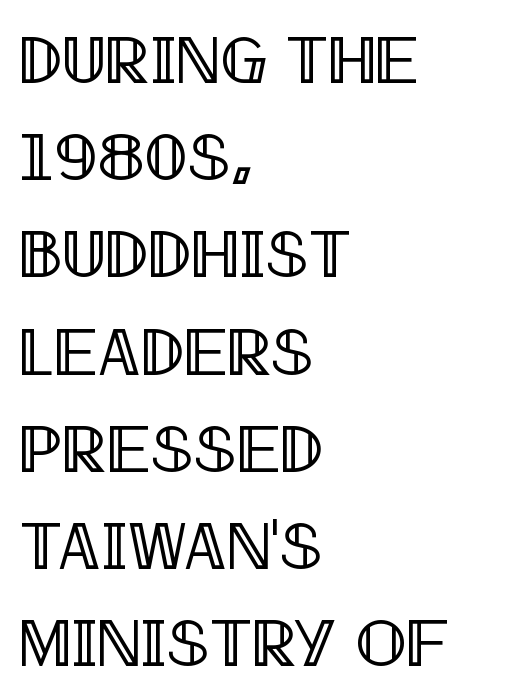
The image shows 68 px condensed type, upright; set left-aligned, normal line spacing (1.43x), normal letter spacing, not underlined; a large x-height.
